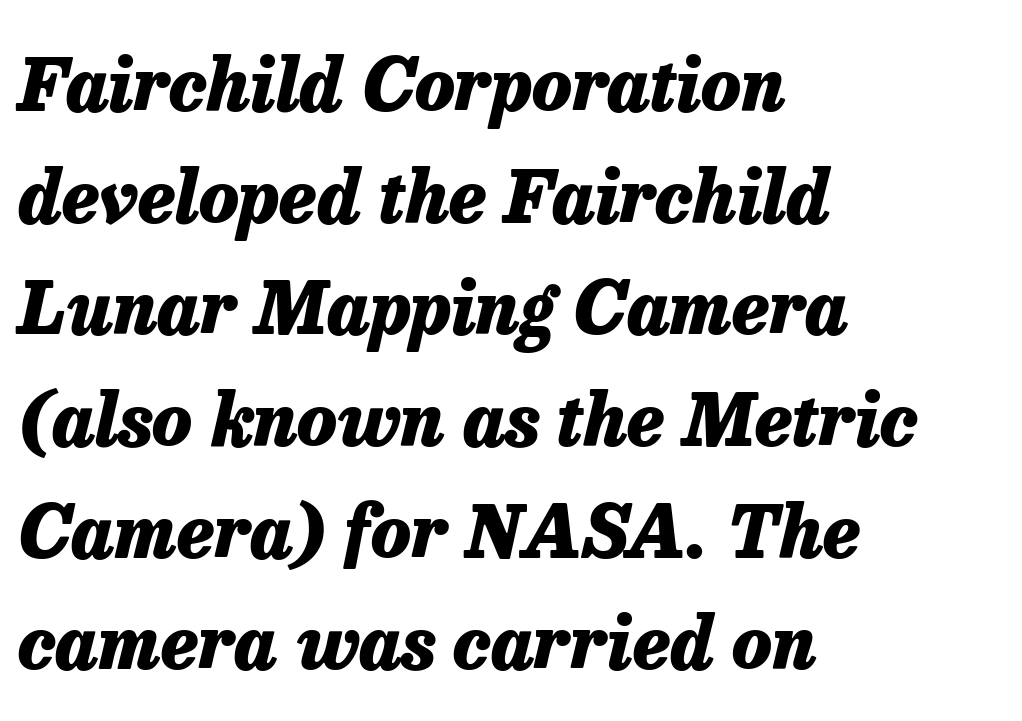
The image shows 73 px heavy type, italic (leaning right); set left-aligned, normal line spacing (1.53x), normal letter spacing, not underlined; low stroke contrast and a medium x-height.
